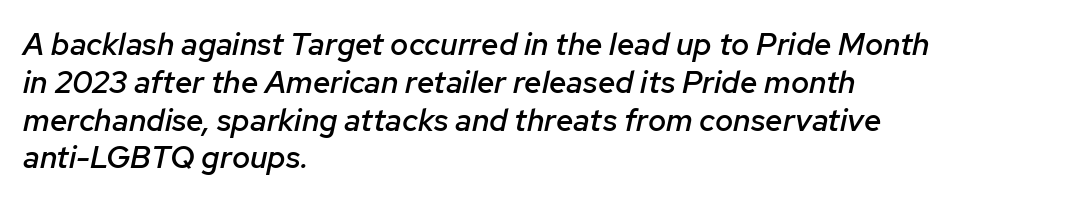
{"italic": "yes", "lean": "right", "slant_degrees": 12, "bold": "semi", "weight": "semibold", "width": "normal", "stroke_contrast": "low", "x_height": "medium", "monospaced": "no", "underline": "no", "align": "left", "line_spacing_ratio": 1.22, "letter_spacing": "normal", "letter_spacing_em": 0.0, "glyph_px": 31}
